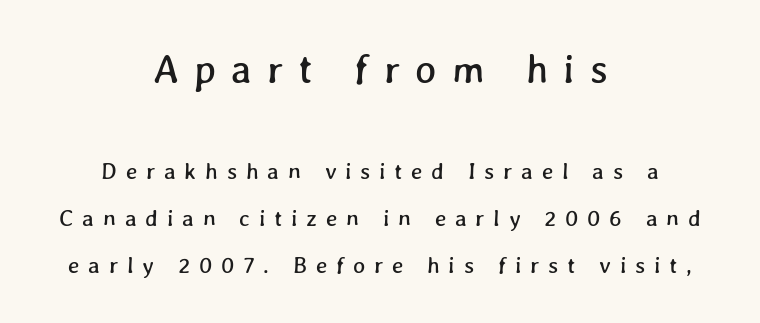
Loose tracking; the words dissolve into strings of separated letters. How would I describe the line gaps? Wide and relaxed. Descenders are the only things crossing below the line. Character widths vary here, with narrow letters taking less room than wide ones. Scale decreases going downward across the two blocks. Neither beginnings nor endings align; midpoints do.
